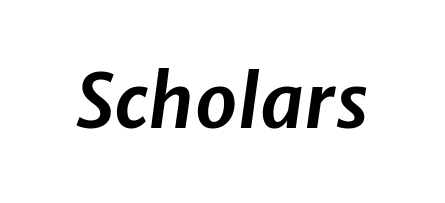
The image shows 75 px text type, italic (leaning right); set normal letter spacing, not underlined; low stroke contrast and a medium x-height.
